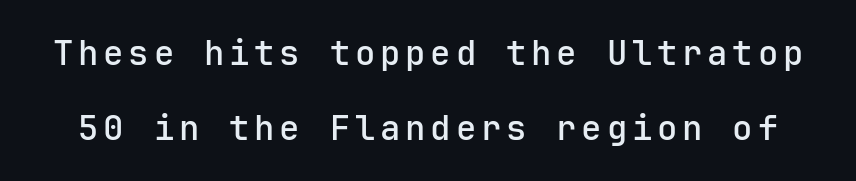
{"serif": "no", "italic": "no", "width": "normal", "stroke_contrast": "low", "x_height": "medium", "monospaced": "yes", "underline": "no", "line_spacing": "loose", "line_spacing_ratio": 2.2, "glyph_px": 34}
